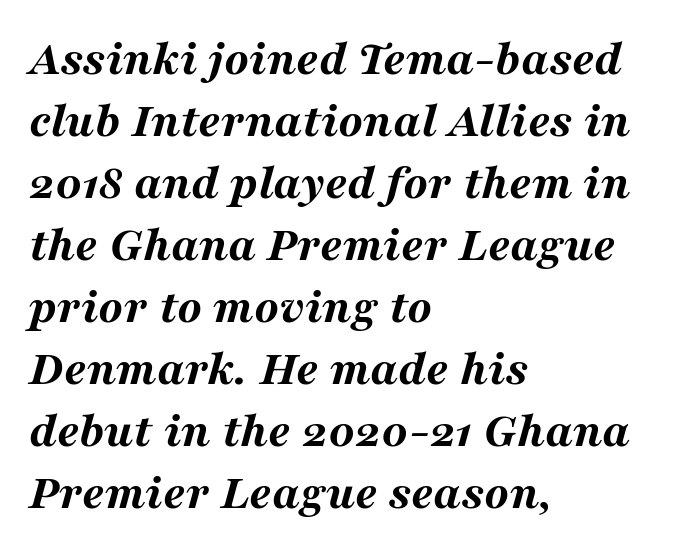
{"italic": "yes", "lean": "right", "slant_degrees": 16, "bold": "yes", "weight": "bold", "width": "wide", "stroke_contrast": "medium", "x_height": "medium", "monospaced": "no", "underline": "no", "align": "left", "line_spacing_ratio": 1.24, "letter_spacing": "normal", "letter_spacing_em": 0.0, "glyph_px": 50}
